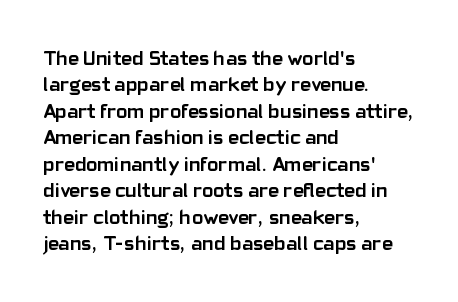
What weight is shown? A full bold with thick strokes. The lettering holds an erect, upright posture throughout. Plain, unruled lines of type. The rendering keeps characters at their native spacing. Leading: standard.
